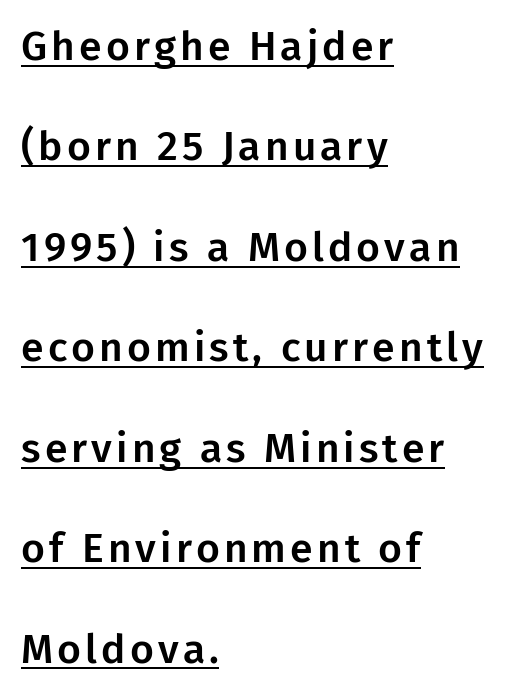
{"serif": "no", "italic": "no", "width": "normal", "stroke_contrast": "low", "x_height": "medium", "monospaced": "no", "underline": "yes", "align": "left", "line_spacing": "loose", "line_spacing_ratio": 2.45, "glyph_px": 41}
